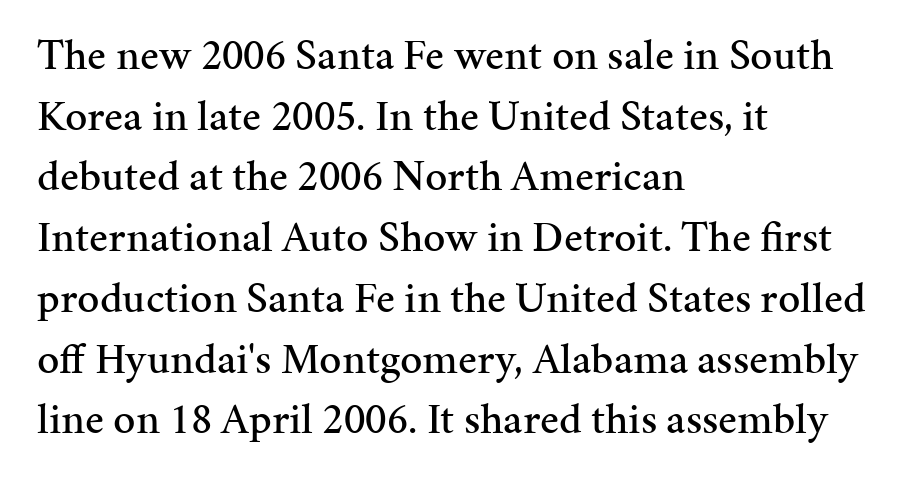
The line texture is even and compact thanks to regular tracking. The designer went with a serif here, giving each stem small feet. This sample is left-justified, so line endings fall wherever the words run out. The baseline area is clear. Rendered with straight, roman letterforms.
